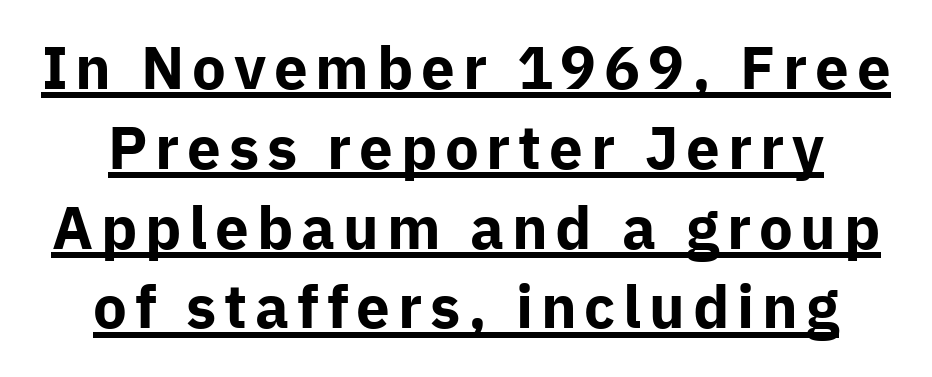
{"serif": "no", "italic": "no", "bold": "yes", "weight": "bold", "width": "normal", "stroke_contrast": "low", "x_height": "medium", "monospaced": "no", "underline": "yes", "align": "center", "line_spacing": "normal", "line_spacing_ratio": 1.33, "glyph_px": 60}
